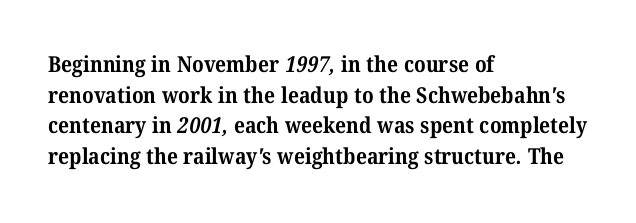
Which margin do the lines hug? The left one — the right edge is uneven. Default kerning and tracking; the words read as compact shapes. The foot of each line stays bare and open. Baseline-to-baseline distance is the conventional proportion of letter height.
